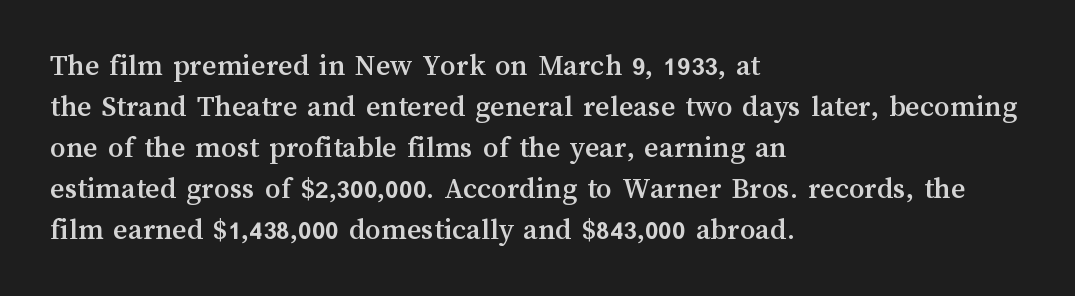
{"italic": "no", "width": "normal", "stroke_contrast": "medium", "x_height": "medium", "monospaced": "no", "underline": "no", "align": "left", "line_spacing": "normal", "line_spacing_ratio": 1.32, "letter_spacing": "normal", "letter_spacing_em": 0.0, "glyph_px": 31}
